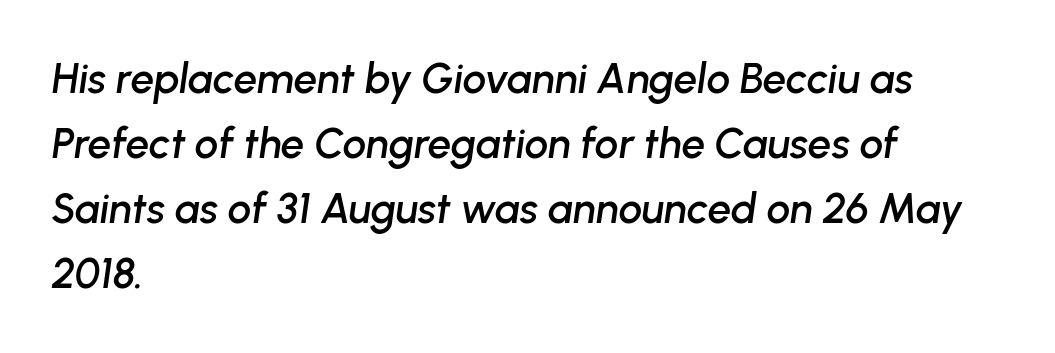
The image shows 42 px text type, italic (leaning right); set left-aligned, normal line spacing (1.55x), normal letter spacing, not underlined; low stroke contrast and a medium x-height.
